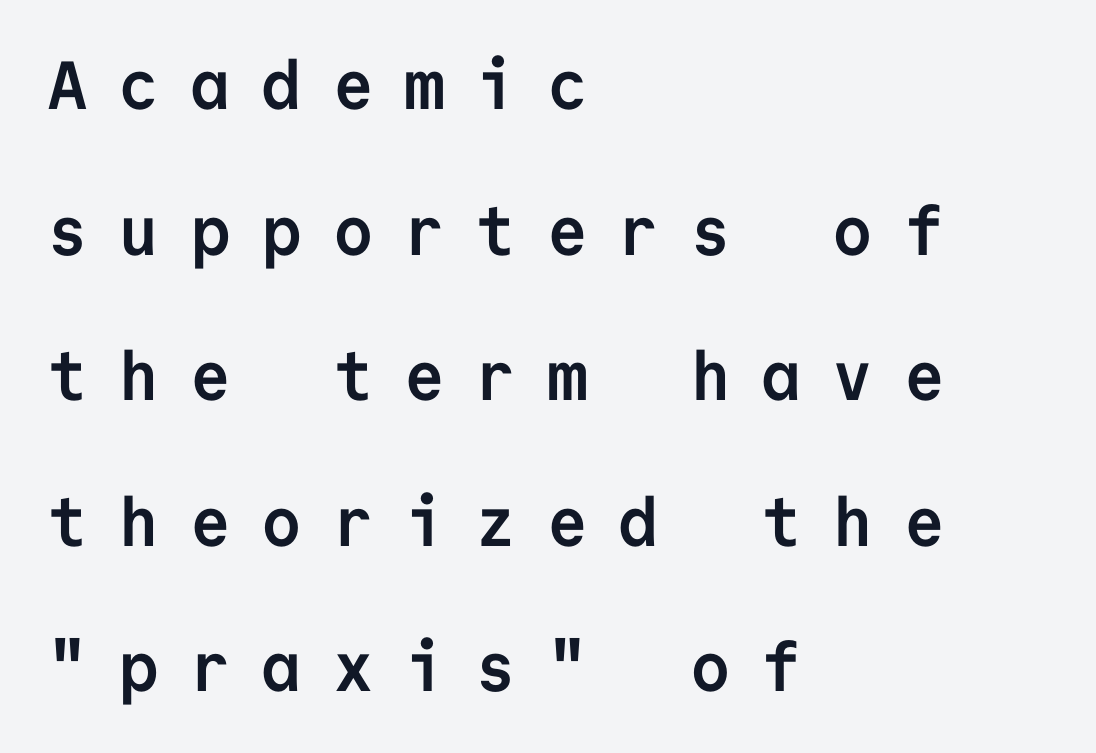
Q: Is the text bold? A: Yes.
Q: Is the text italic (slanted)? A: No, it is upright.
Q: Is the typeface a serif or a sans-serif typeface? A: Sans-serif.
Q: Is the text underlined? A: No.
Q: How is the paragraph aligned? A: Left-aligned.
Q: Is the spacing between letters normal or unusually wide? A: Unusually wide.
Q: Is the spacing between lines tight, normal or loose? A: Loose.
Q: Width (condensed, normal, or wide)? A: Normal.
Q: Stroke contrast? A: Low.
Q: x-height? A: Medium.
Q: Monospaced? A: Yes.
